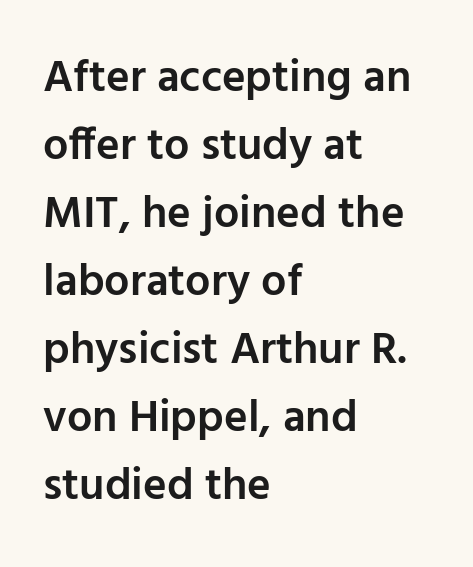
Q: Is the text bold? A: Semi-bold.
Q: Is the text italic (slanted)? A: No, it is upright.
Q: Is the typeface a serif or a sans-serif typeface? A: Sans-serif.
Q: Is the text underlined? A: No.
Q: How is the paragraph aligned? A: Left-aligned.
Q: Is the spacing between letters normal or unusually wide? A: Normal.
Q: Is the spacing between lines tight, normal or loose? A: Normal.
Q: Width (condensed, normal, or wide)? A: Normal.
Q: Stroke contrast? A: Low.
Q: x-height? A: Medium.
Q: Monospaced? A: No.
